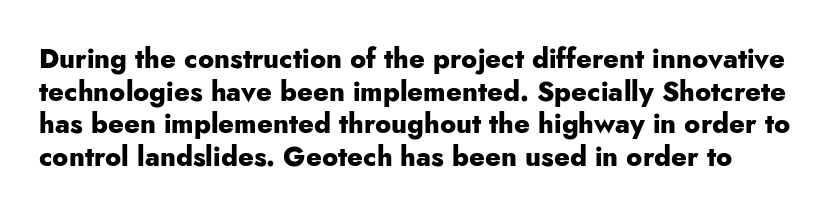
The image shows 27 px bold type, upright; set line spacing 1.21x, normal letter spacing, not underlined.
